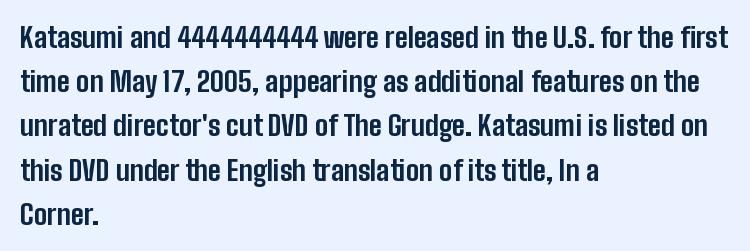
Q: Is the text bold? A: Yes.
Q: Is the text italic (slanted)? A: No, it is upright.
Q: Is the typeface a serif or a sans-serif typeface? A: Sans-serif.
Q: Is the text underlined? A: No.
Q: How is the paragraph aligned? A: Left-aligned.
Q: Is the spacing between letters normal or unusually wide? A: Normal.
Q: Is the spacing between lines tight, normal or loose? A: Normal.
Q: Width (condensed, normal, or wide)? A: Condensed.
Q: Stroke contrast? A: Low.
Q: x-height? A: Medium.
Q: Monospaced? A: No.
